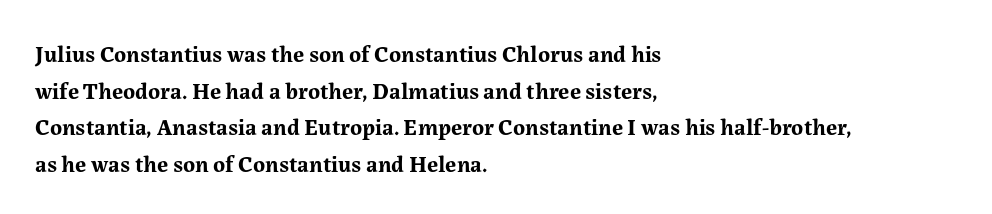
The image shows 23 px bold type, upright; set left-aligned, normal line spacing (1.59x), normal letter spacing, not underlined.
